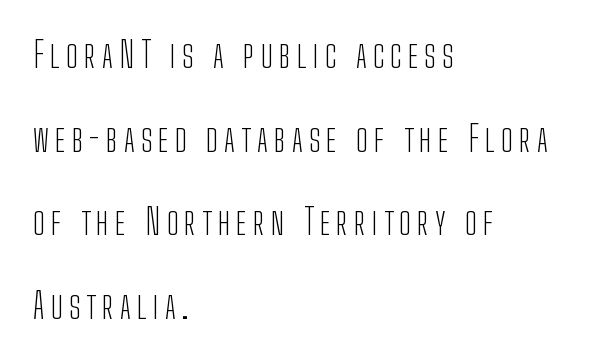
{"serif": "no", "italic": "no", "bold": "no", "weight": "light", "width": "condensed", "stroke_contrast": "low", "x_height": "medium", "monospaced": "no", "underline": "no", "align": "left", "line_spacing": "loose", "line_spacing_ratio": 2.39, "glyph_px": 35}
